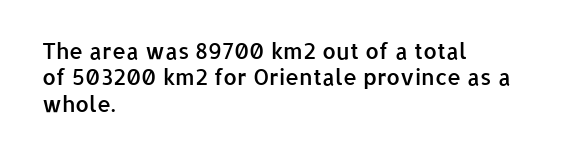
{"italic": "no", "bold": "semi", "underline": "no", "align": "left", "line_spacing_ratio": 1.2, "letter_spacing": "normal", "letter_spacing_em": 0.0, "glyph_px": 22}
